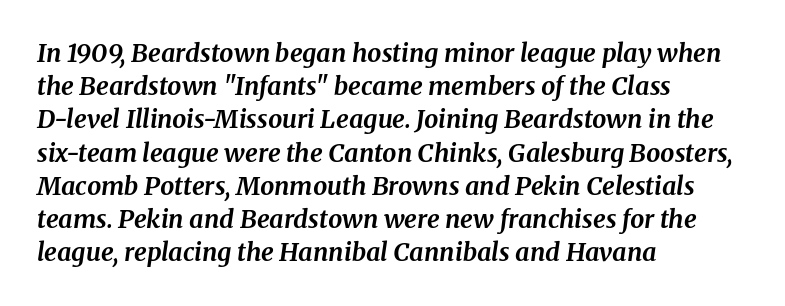
The image shows 25 px bold type, italic (leaning right); set left-aligned, normal line spacing (1.33x), normal letter spacing, not underlined.
